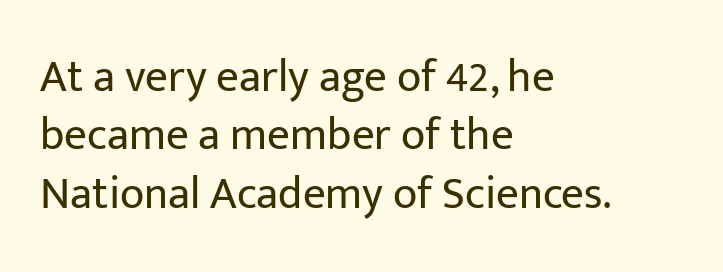
Quick note: interline space is typical. Each letter's strokes conclude bluntly, with no projecting serifs. Every character sits straight up, as roman type does. Where is the straight margin? On the left. Bold? No — there's no thickening of the strokes.
